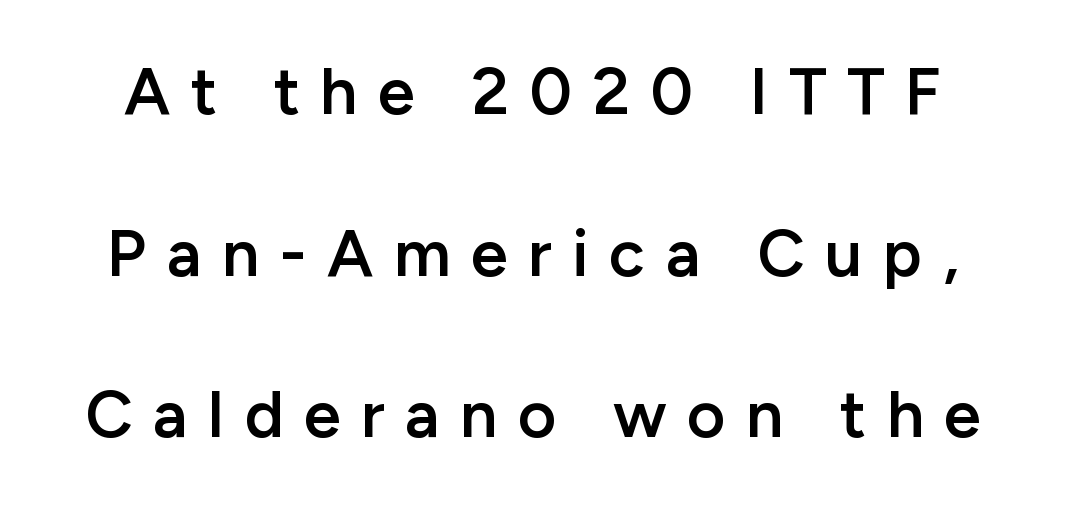
{"serif": "no", "italic": "no", "bold": "semi", "weight": "semibold", "width": "normal", "stroke_contrast": "low", "x_height": "medium", "monospaced": "no", "underline": "no", "line_spacing": "loose", "line_spacing_ratio": 2.45, "letter_spacing": "wide", "letter_spacing_em": 0.31, "glyph_px": 66}
